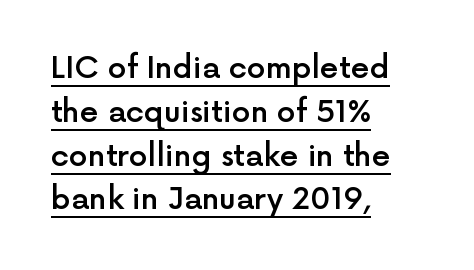
Q: Is the text bold? A: Semi-bold.
Q: Is the text italic (slanted)? A: No, it is upright.
Q: Is the typeface a serif or a sans-serif typeface? A: Sans-serif.
Q: Is the text underlined? A: Yes.
Q: How is the paragraph aligned? A: Left-aligned.
Q: Is the spacing between letters normal or unusually wide? A: Normal.
Q: Is the spacing between lines tight, normal or loose? A: Normal.
Q: Width (condensed, normal, or wide)? A: Normal.
Q: x-height? A: Medium.
Q: Monospaced? A: No.
